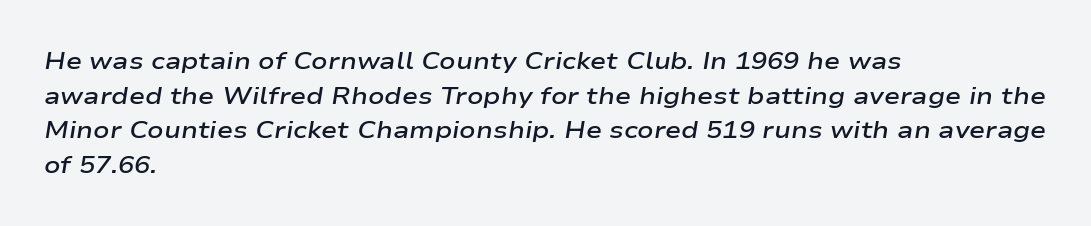
Q: Is the text bold? A: Semi-bold.
Q: Is the text italic (slanted)? A: Yes, it leans right by about 9 degrees.
Q: Is the text underlined? A: No.
Q: How is the paragraph aligned? A: Left-aligned.
Q: Is the spacing between letters normal or unusually wide? A: Normal.
Q: Is the spacing between lines tight, normal or loose? A: Normal.
